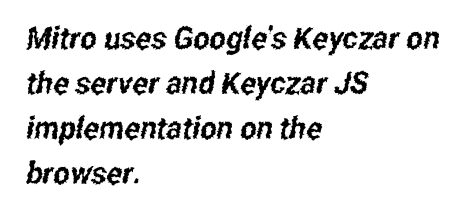
The image shows 31 px condensed sans-serif type; set left-aligned, normal line spacing (1.45x), normal letter spacing, not underlined; low stroke contrast and a medium x-height.
